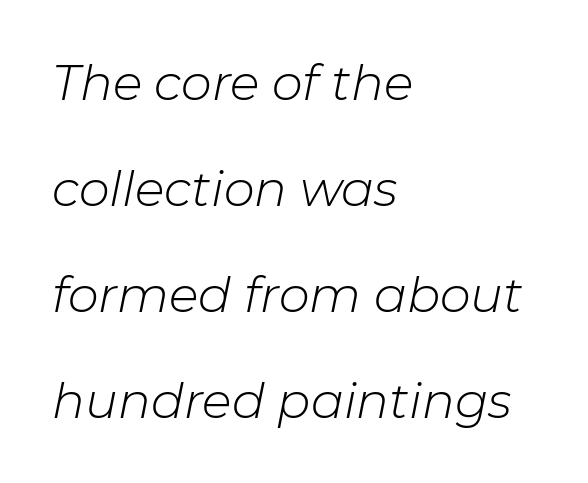
{"italic": "yes", "lean": "right", "slant_degrees": 11, "bold": "no", "weight": "light", "width": "normal", "stroke_contrast": "low", "x_height": "medium", "monospaced": "no", "underline": "no", "align": "left", "line_spacing": "loose", "line_spacing_ratio": 2.16, "letter_spacing": "normal", "letter_spacing_em": 0.0, "glyph_px": 49}
